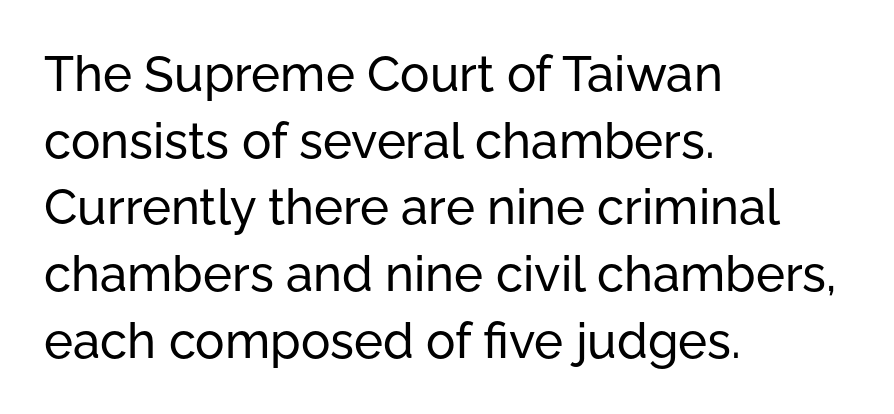
Q: Is the text italic (slanted)? A: No, it is upright.
Q: Is the typeface a serif or a sans-serif typeface? A: Sans-serif.
Q: Is the text underlined? A: No.
Q: How is the paragraph aligned? A: Left-aligned.
Q: Is the spacing between letters normal or unusually wide? A: Normal.
Q: Is the spacing between lines tight, normal or loose? A: Normal.
Q: Width (condensed, normal, or wide)? A: Normal.
Q: Stroke contrast? A: Low.
Q: x-height? A: Medium.
Q: Monospaced? A: No.
